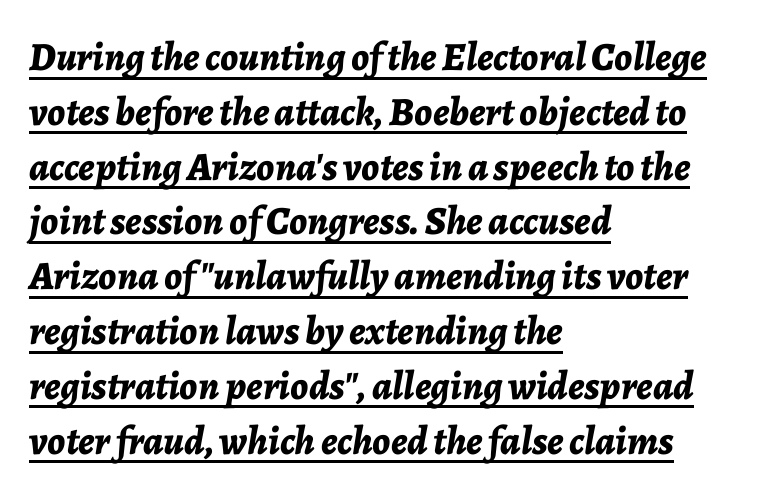
The typesetter chose a ragged-right arrangement here. Heavy, bold letterforms. Summary of vertical rhythm: regular, with standard interline spacing. This is underlined copy, the kind a proofreader might mark for attention. Character widths vary here, with narrow letters taking less room than wide ones.
